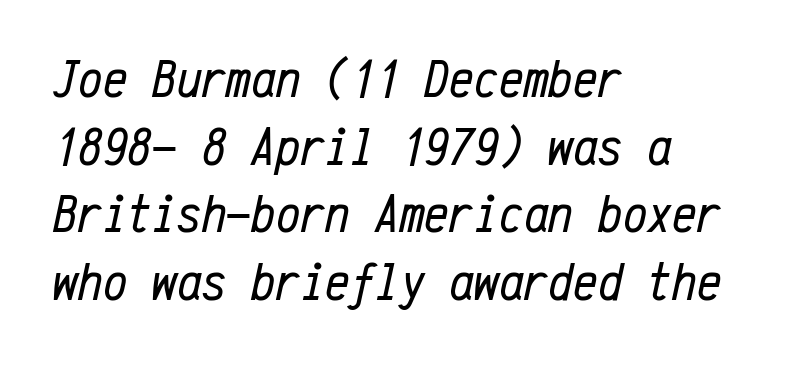
{"italic": "yes", "lean": "right", "slant_degrees": 12, "bold": "no", "weight": "regular", "width": "condensed", "stroke_contrast": "low", "x_height": "medium", "monospaced": "yes", "underline": "no", "align": "left", "line_spacing_ratio": 1.23, "letter_spacing": "normal", "letter_spacing_em": 0.0, "glyph_px": 55}
